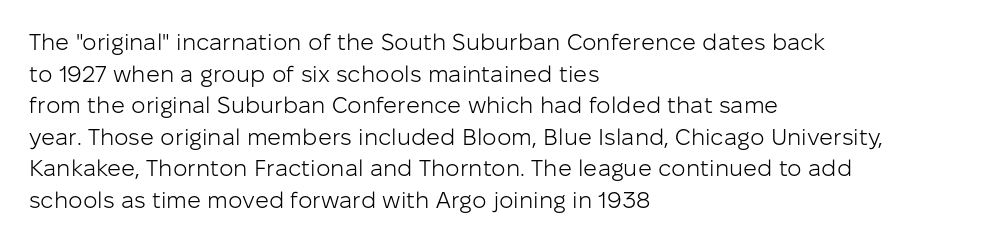
{"italic": "no", "bold": "no", "underline": "no", "align": "left", "line_spacing": "normal", "line_spacing_ratio": 1.37, "letter_spacing": "normal", "letter_spacing_em": 0.0, "glyph_px": 23}
